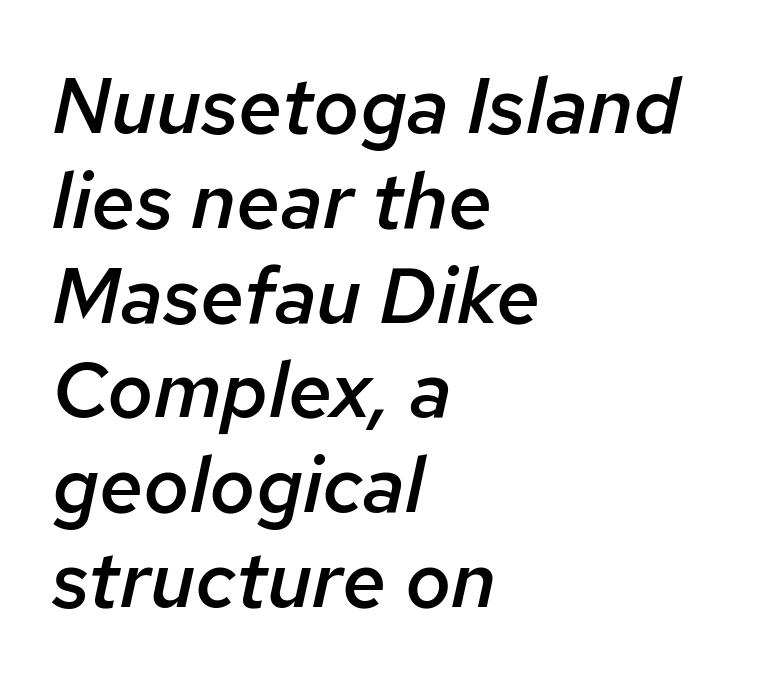
The image shows 79 px semibold type, italic (leaning right); set left-aligned, line spacing 1.2x, normal letter spacing, not underlined; low stroke contrast and a medium x-height.
